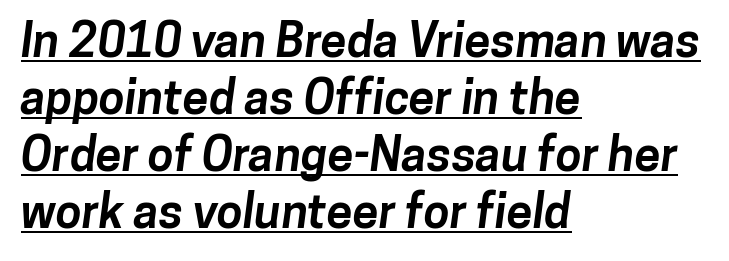
Q: Is the text bold? A: Yes.
Q: Is the typeface a serif or a sans-serif typeface? A: Sans-serif.
Q: Is the text underlined? A: Yes.
Q: How is the paragraph aligned? A: Left-aligned.
Q: Is the spacing between letters normal or unusually wide? A: Normal.
Q: Width (condensed, normal, or wide)? A: Normal.
Q: Stroke contrast? A: Low.
Q: x-height? A: Medium.
Q: Monospaced? A: No.
